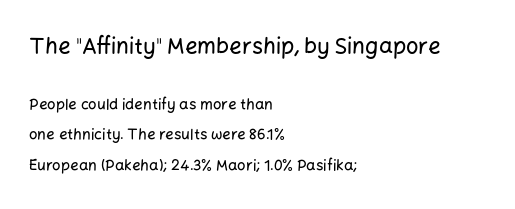
Q: Is the text italic (slanted)? A: No, it is upright.
Q: Is the text underlined? A: No.
Q: How is the paragraph aligned? A: Left-aligned.
Q: Is the spacing between letters normal or unusually wide? A: Normal.
Q: Is the spacing between lines tight, normal or loose? A: Loose.
Q: Which block of text is set in a larger size, the first (top) or the second (bottom)? A: The first (top) one.
